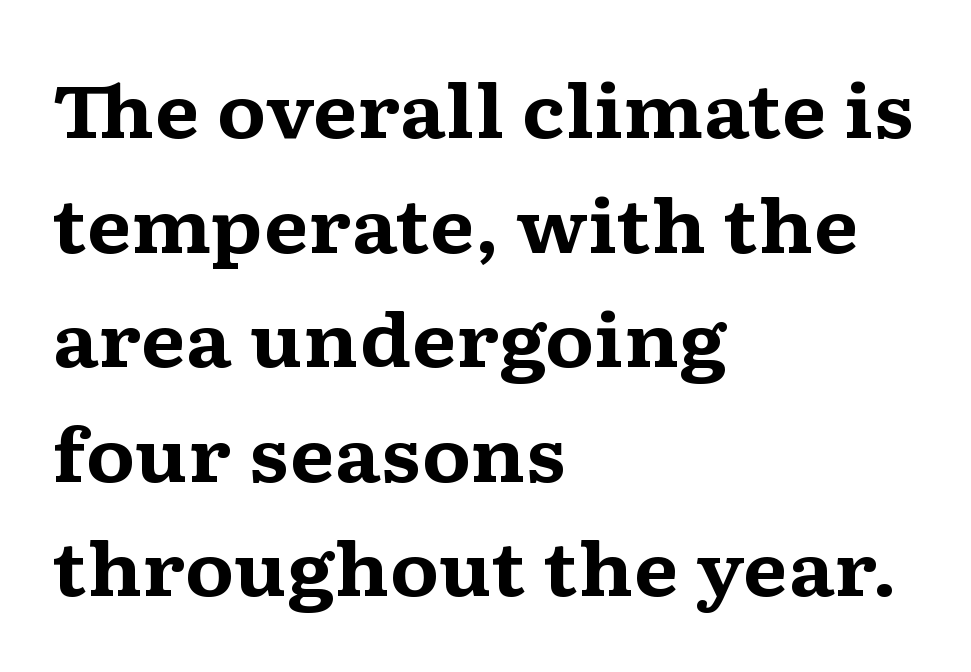
The image shows 73 px bold, wide serif type, upright; set left-aligned, normal line spacing (1.57x), normal letter spacing, not underlined; medium stroke contrast and a medium x-height.
